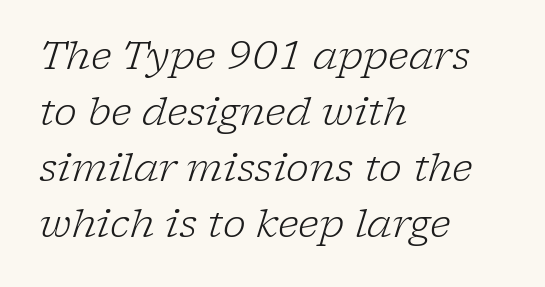
The image shows 39 px light serif type, italic (leaning right); set left-aligned, normal line spacing (1.44x), normal letter spacing, not underlined; low stroke contrast and a medium x-height.
